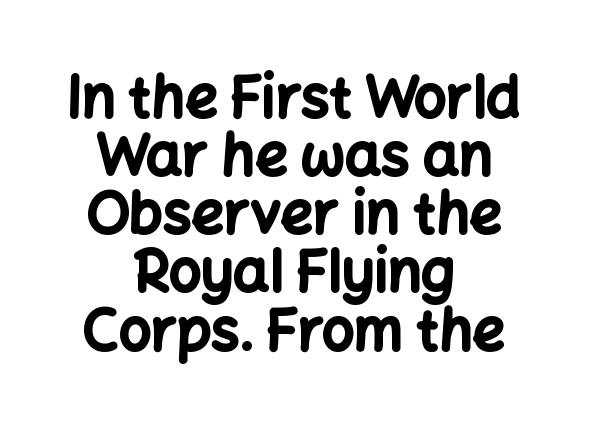
The image shows 57 px bold sans-serif type, upright; set centered, tight line spacing (1.02x), normal letter spacing, not underlined; low stroke contrast and a medium x-height.
